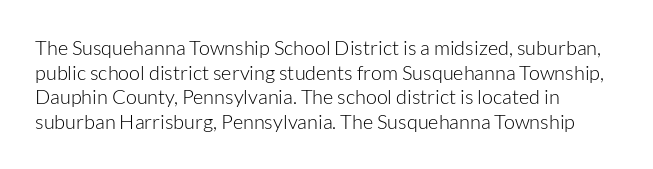
Casual observation: everything's shoved over to the left. This is not heavy type; no bold has been used. Italic? Not at all — the glyphs are vertical. The space beneath each line is pristine and unruled. No extra tracking has been applied to these lines.
